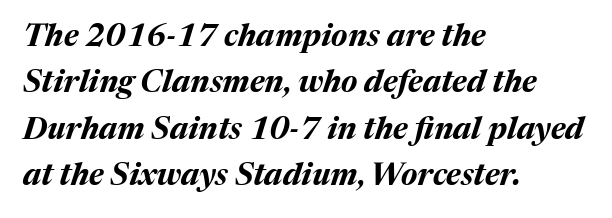
The image shows 31 px bold type, italic (leaning right); set left-aligned, normal line spacing (1.5x), normal letter spacing, not underlined; medium stroke contrast and a medium x-height.
